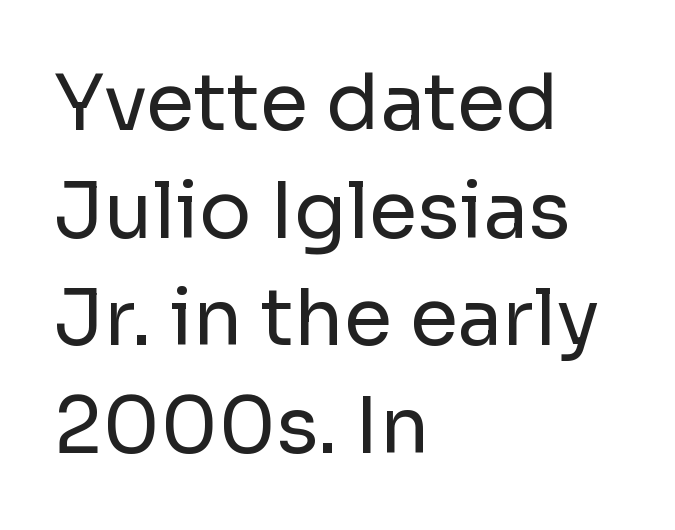
You could not count columns in this text — the font is proportionally spaced. This sample uses an upright cut, with every glyph sitting square on the baseline. Check the space under the baseline: it is left empty. All the whitespace from short lines collects on the right. Characters follow at the spacing the type designer built in.
